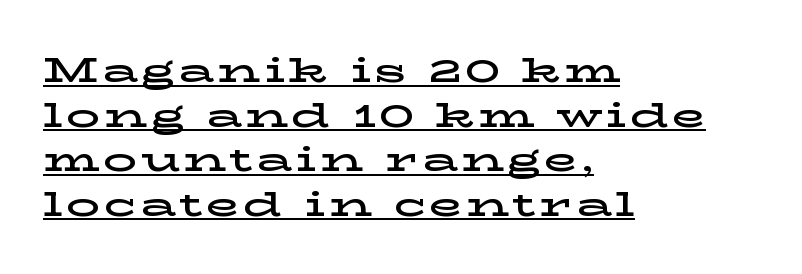
{"serif": "yes", "italic": "no", "width": "wide", "stroke_contrast": "low", "x_height": "medium", "monospaced": "no", "underline": "yes", "align": "left", "line_spacing": "normal", "line_spacing_ratio": 1.31, "glyph_px": 34}
